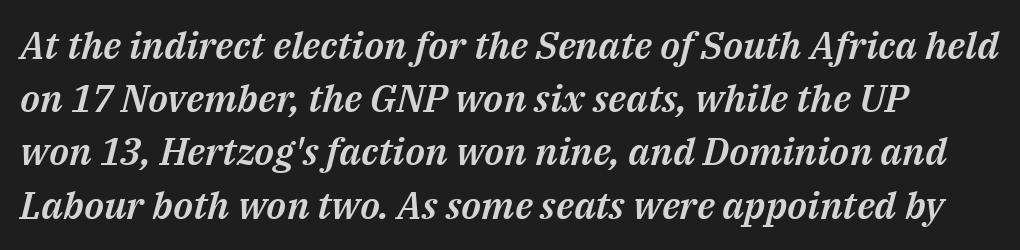
The image shows 38 px text type, italic (leaning right); set normal line spacing (1.4x), normal letter spacing, not underlined; medium stroke contrast and a medium x-height.
